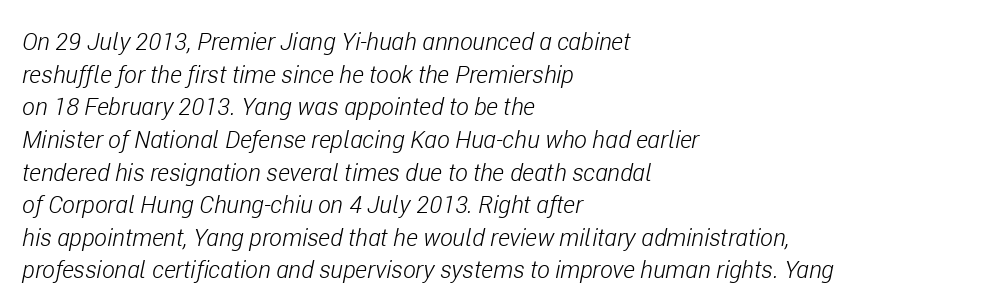
The image shows 24 px text type, italic (leaning right); set left-aligned, normal line spacing (1.36x), normal letter spacing, not underlined.
